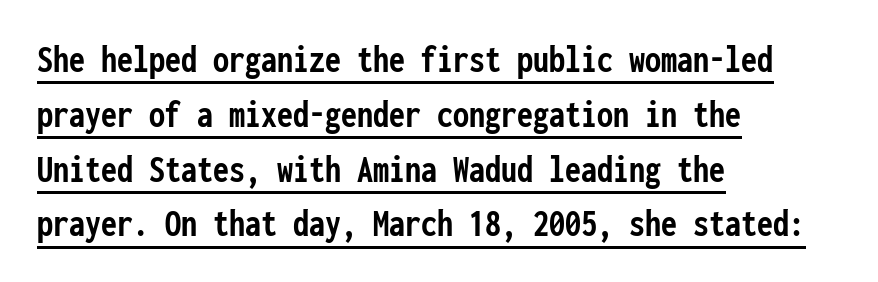
Q: Is the text bold? A: Yes.
Q: Is the text italic (slanted)? A: No, it is upright.
Q: Is the typeface a serif or a sans-serif typeface? A: Sans-serif.
Q: Is the text underlined? A: Yes.
Q: How is the paragraph aligned? A: Left-aligned.
Q: Is the spacing between letters normal or unusually wide? A: Normal.
Q: Is the spacing between lines tight, normal or loose? A: Normal.
Q: Width (condensed, normal, or wide)? A: Condensed.
Q: Stroke contrast? A: Low.
Q: x-height? A: Medium.
Q: Monospaced? A: Yes.
